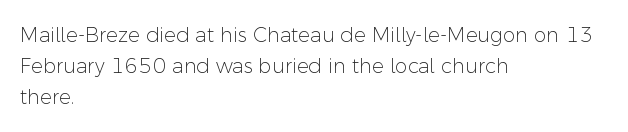
The face looks like a standard text weight, possibly lighter. The type is set solid horizontally, with unmodified tracking. The lettering stays uniformly vertical, giving the passage a roman look. Leading: standard. Casual observation: everything's shoved over to the left.
